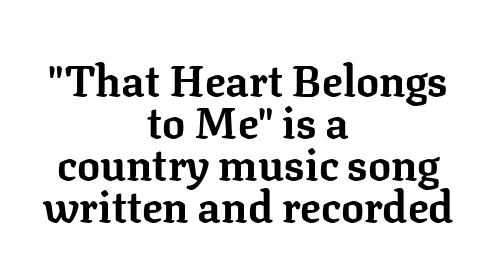
The image shows 43 px bold serif type, upright; set centered, tight line spacing (0.98x), normal letter spacing, not underlined; low stroke contrast and a medium x-height.
